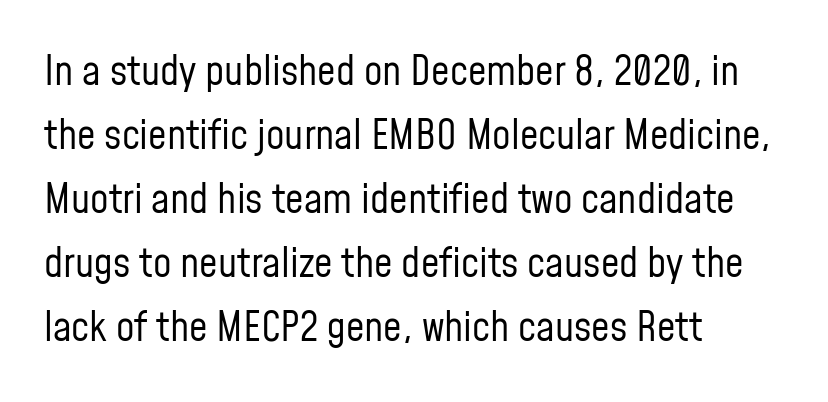
The image shows 41 px regular-weight, condensed sans-serif type, upright; set left-aligned, normal line spacing (1.56x), normal letter spacing, not underlined; low stroke contrast and a medium x-height.
